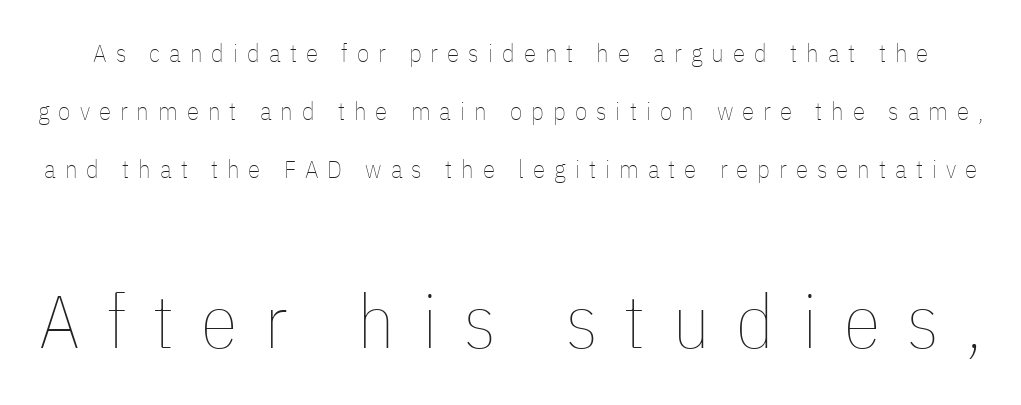
{"italic": "no", "bold": "no", "weight": "thin", "width": "condensed", "stroke_contrast": "low", "x_height": "medium", "monospaced": "no", "underline": "no", "line_spacing": "loose", "line_spacing_ratio": 2.33, "letter_spacing": "wide", "letter_spacing_em": 0.36, "larger_block": "second", "size_ratio": 3.0, "glyph_px": 75}
